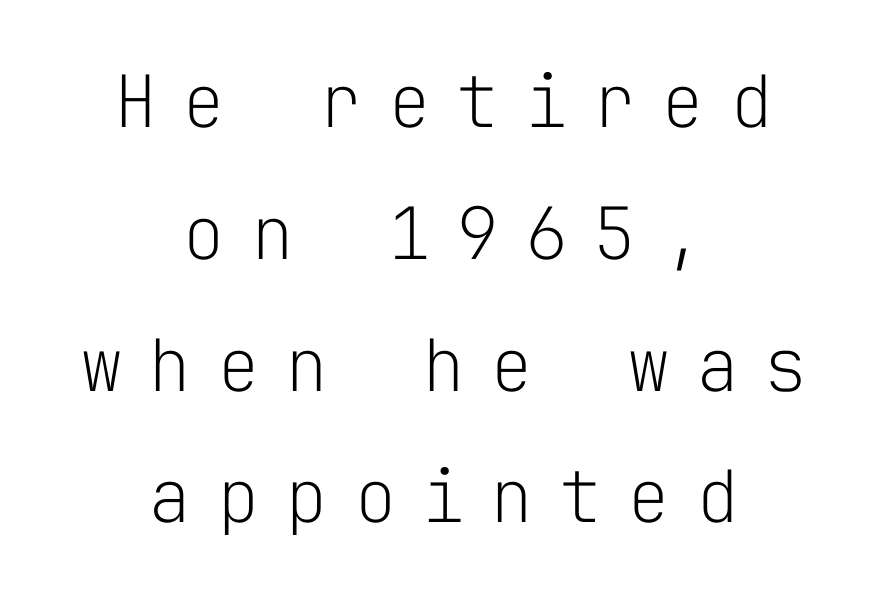
The image shows 72 px light sans-serif type, upright, monospaced; set centered, line spacing 1.83x, unusually wide letter spacing (+0.35 em), not underlined; low stroke contrast and a medium x-height.
